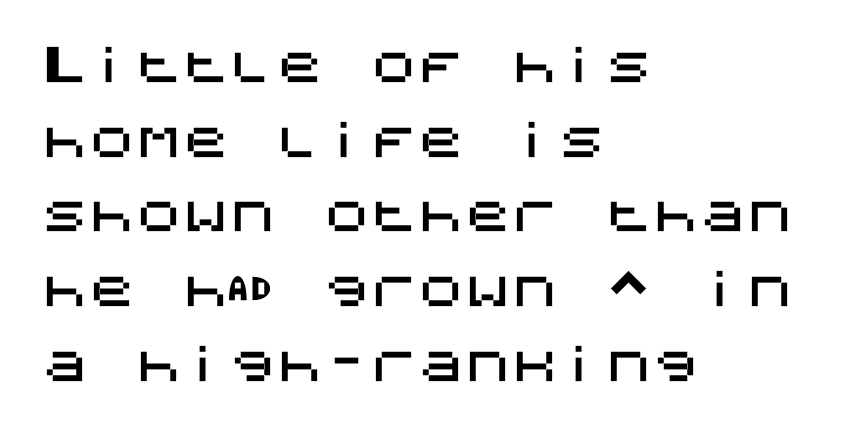
Rendered with straight, roman letterforms. Inter-character spacing is left at the font's built-in metrics. Interline gaps are of average width in this sample. The designer went with a sans here, leaving each stem footless.
